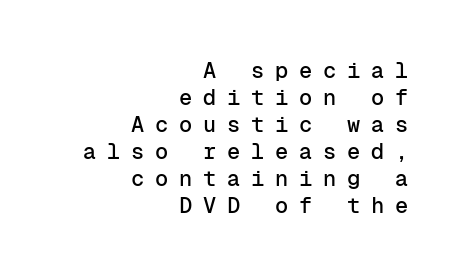
This rendering features lettering with no underline. Alignment: flush right. The horizontal fit of the characters is loose and conspicuously gappy. Notice how the stems are strictly vertical — no italics here.
